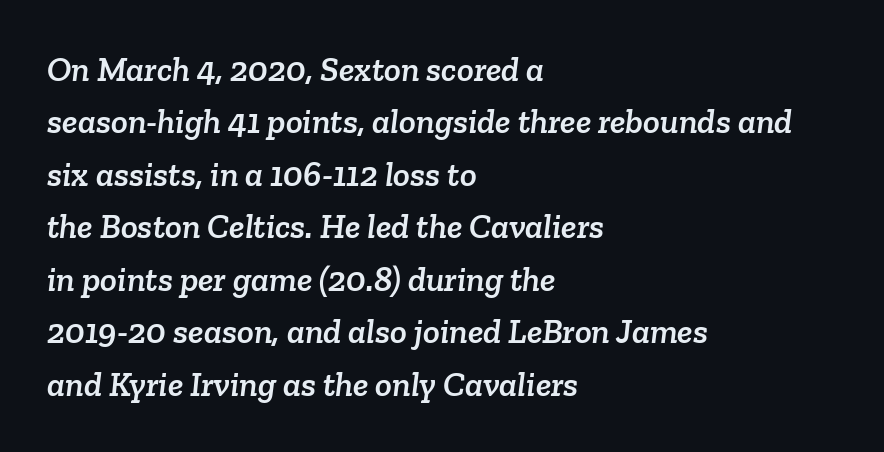
{"serif": "yes", "width": "normal", "stroke_contrast": "low", "x_height": "medium", "monospaced": "no", "underline": "no", "align": "left", "line_spacing": "normal", "line_spacing_ratio": 1.5, "letter_spacing": "normal", "letter_spacing_em": 0.0, "glyph_px": 35}
